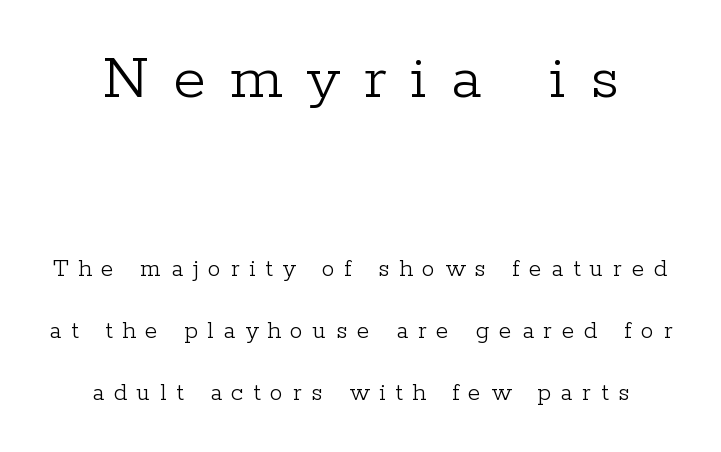
Q: Is the text bold? A: No.
Q: Is the text italic (slanted)? A: No, it is upright.
Q: Is the typeface a serif or a sans-serif typeface? A: Serif.
Q: Is the text underlined? A: No.
Q: How is the paragraph aligned? A: Centered.
Q: Is the spacing between letters normal or unusually wide? A: Unusually wide.
Q: Is the spacing between lines tight, normal or loose? A: Loose.
Q: Which block of text is set in a larger size, the first (top) or the second (bottom)? A: The first (top) one.
Q: Width (condensed, normal, or wide)? A: Normal.
Q: Stroke contrast? A: Low.
Q: x-height? A: Medium.
Q: Monospaced? A: No.
